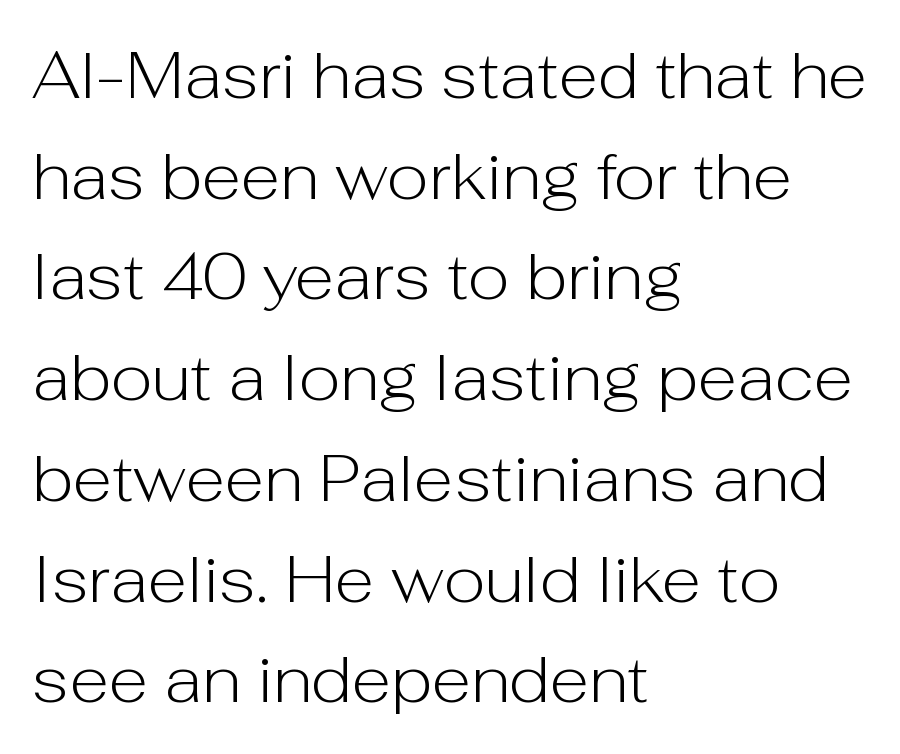
{"serif": "no", "italic": "no", "bold": "no", "weight": "light", "width": "normal", "stroke_contrast": "low", "x_height": "medium", "monospaced": "no", "underline": "no", "align": "left", "line_spacing": "normal", "line_spacing_ratio": 1.55, "letter_spacing": "normal", "letter_spacing_em": 0.0, "glyph_px": 65}
